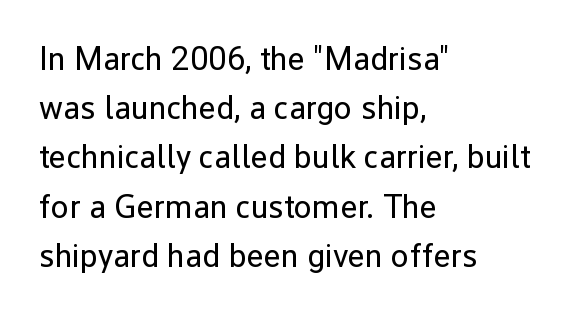
The image shows 33 px regular-weight sans-serif type, upright; set left-aligned, normal line spacing (1.49x), normal letter spacing, not underlined; low stroke contrast and a medium x-height.
